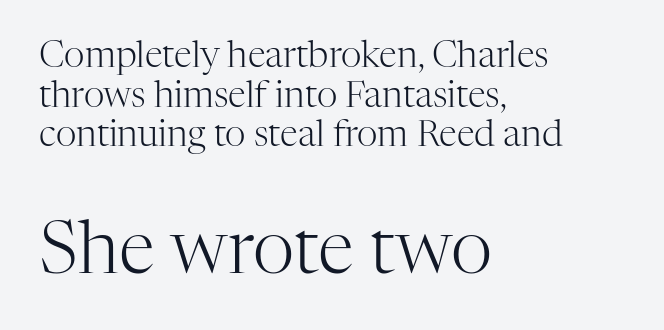
Q: Is the text bold? A: No.
Q: Is the text italic (slanted)? A: No, it is upright.
Q: Is the typeface a serif or a sans-serif typeface? A: Serif.
Q: Is the text underlined? A: No.
Q: How is the paragraph aligned? A: Left-aligned.
Q: Is the spacing between letters normal or unusually wide? A: Normal.
Q: Is the spacing between lines tight, normal or loose? A: Tight.
Q: Which block of text is set in a larger size, the first (top) or the second (bottom)? A: The second (bottom) one.
Q: Width (condensed, normal, or wide)? A: Normal.
Q: Stroke contrast? A: High.
Q: x-height? A: Medium.
Q: Monospaced? A: No.
